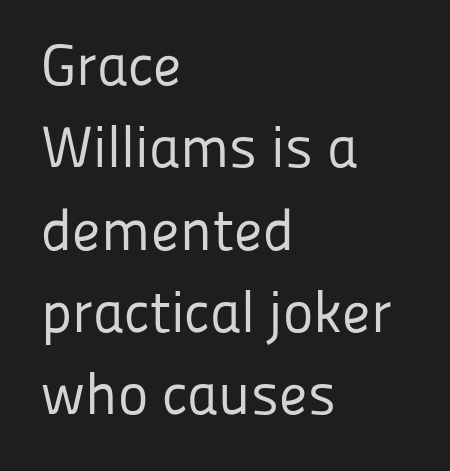
{"serif": "no", "italic": "no", "bold": "no", "weight": "regular", "width": "normal", "stroke_contrast": "low", "x_height": "medium", "monospaced": "no", "underline": "no", "align": "left", "line_spacing": "normal", "line_spacing_ratio": 1.42, "letter_spacing": "normal", "letter_spacing_em": 0.0, "glyph_px": 58}
